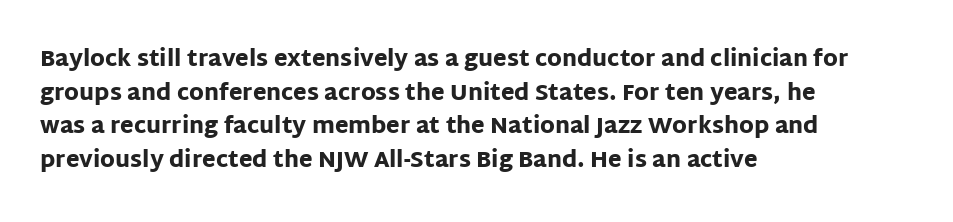
This sample is left-justified, so line endings fall wherever the words run out. Ascenders rise straight up at ninety degrees. Notice how descenders clear the ascenders below comfortably — that's standard leading. Is the type bold? Yes — the strokes are clearly thick and heavy.
